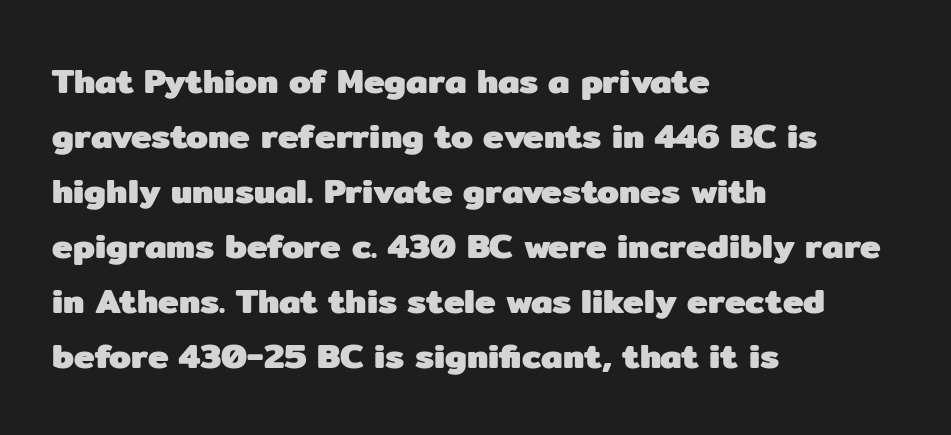
Q: Is the text bold? A: Yes.
Q: Is the text italic (slanted)? A: No, it is upright.
Q: Is the typeface a serif or a sans-serif typeface? A: Sans-serif.
Q: Is the text underlined? A: No.
Q: How is the paragraph aligned? A: Left-aligned.
Q: Is the spacing between letters normal or unusually wide? A: Normal.
Q: Is the spacing between lines tight, normal or loose? A: Normal.
Q: Width (condensed, normal, or wide)? A: Normal.
Q: Stroke contrast? A: Low.
Q: x-height? A: Medium.
Q: Monospaced? A: No.
